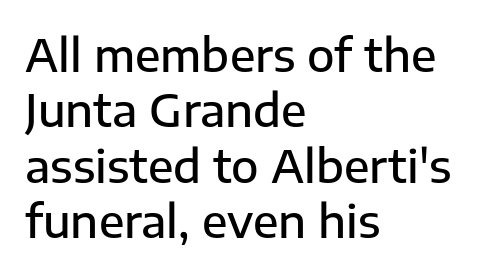
This sample has the flowing, uneven cadence of proportional lettering. These lines stack with their left ends in a neat column. Emphasis by weight is partial: semibold. Has an underline been added? It has not.
